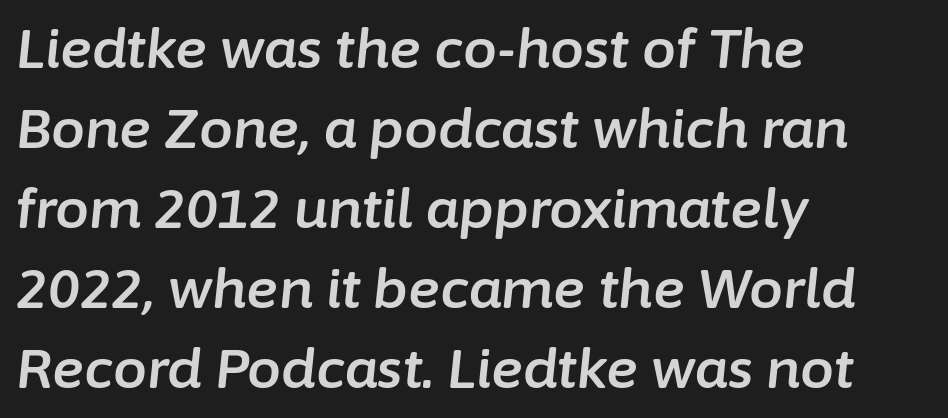
The image shows 54 px text type, italic (leaning right); set left-aligned, normal line spacing (1.48x), normal letter spacing, not underlined; low stroke contrast and a medium x-height.
